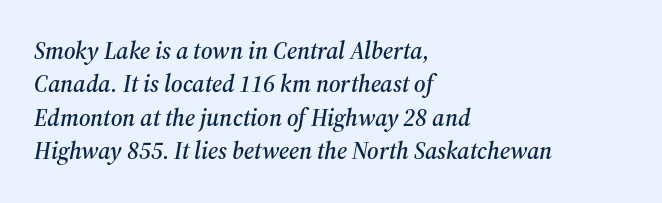
{"italic": "yes", "lean": "right", "slant_degrees": 12, "underline": "no", "align": "left", "line_spacing": "normal", "line_spacing_ratio": 1.39, "letter_spacing": "normal", "letter_spacing_em": 0.0, "glyph_px": 24}
